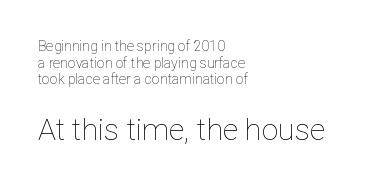
Q: Is the text bold? A: No.
Q: Is the text italic (slanted)? A: No, it is upright.
Q: Is the text underlined? A: No.
Q: How is the paragraph aligned? A: Left-aligned.
Q: Is the spacing between letters normal or unusually wide? A: Normal.
Q: Which block of text is set in a larger size, the first (top) or the second (bottom)? A: The second (bottom) one.
Q: Width (condensed, normal, or wide)? A: Normal.
Q: Stroke contrast? A: Low.
Q: x-height? A: Medium.
Q: Monospaced? A: No.
